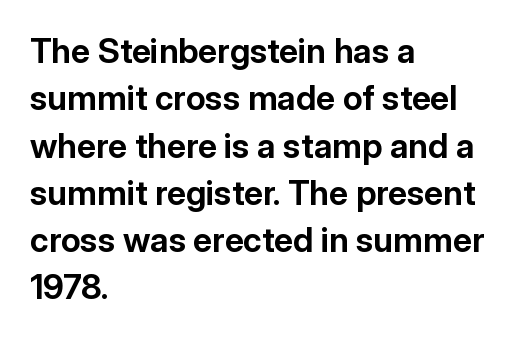
The lines are quadded left. Lines of text with bare space underneath. This rendering leaves character spacing at its baseline value. Ordinary non-slanted type is in use. I'd call this a sans setting — the letters go barefoot.
